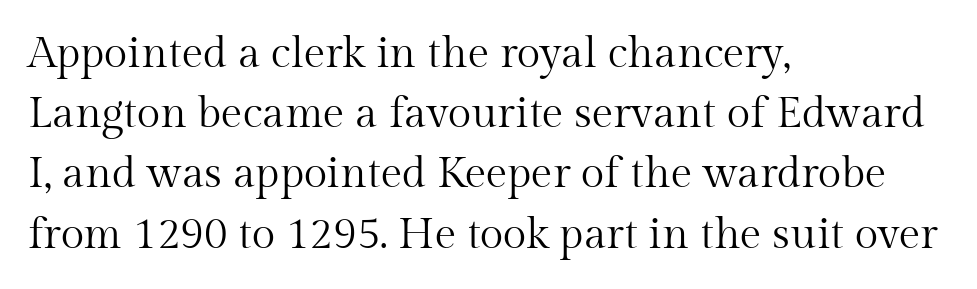
The image shows 43 px regular-weight serif type, upright; set left-aligned, normal line spacing (1.4x), normal letter spacing, not underlined; medium stroke contrast and a medium x-height.
